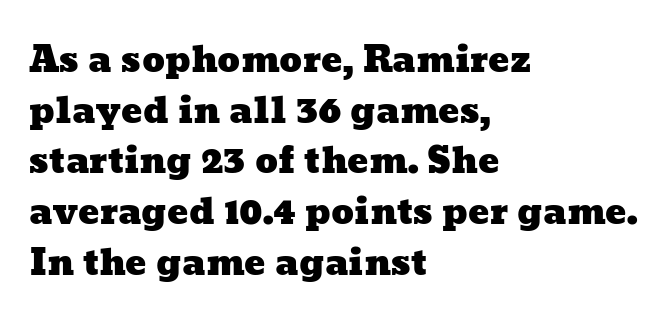
{"width": "wide", "stroke_contrast": "low", "x_height": "medium", "monospaced": "no", "underline": "no", "align": "left", "line_spacing": "normal", "line_spacing_ratio": 1.45, "letter_spacing": "normal", "letter_spacing_em": 0.0, "glyph_px": 35}
